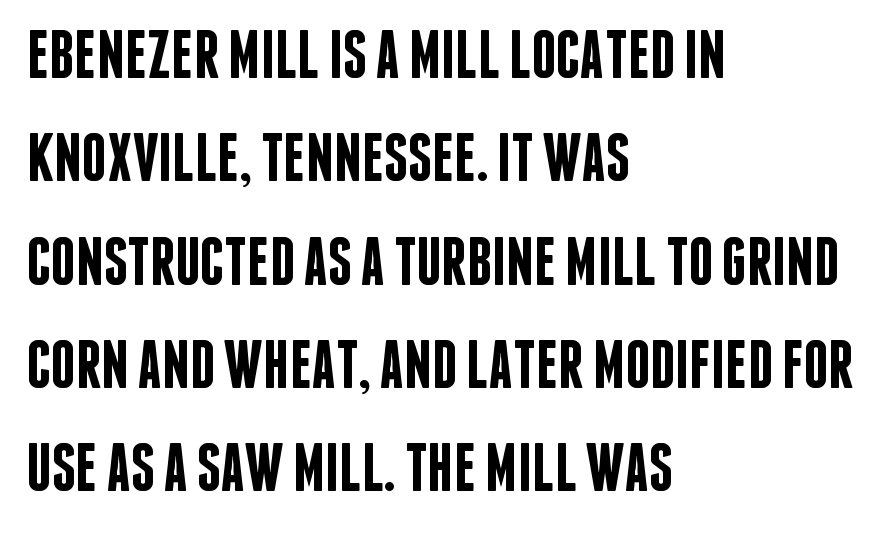
Heft: intermediate — a semibold. Regarding serifs, this sample does without them. The vertical gap from one line to the next is medium. A student would call this left alignment; a typographer would say flush left, rag right. Spacing verdict: proportional, widths tailored to each character. Nope, not italic — everything's standing straight.
